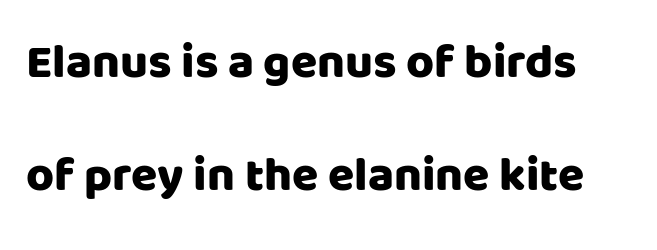
{"serif": "no", "italic": "no", "width": "normal", "stroke_contrast": "low", "x_height": "large", "monospaced": "no", "underline": "no", "line_spacing": "loose", "line_spacing_ratio": 2.36, "letter_spacing": "normal", "letter_spacing_em": 0.0, "glyph_px": 48}
